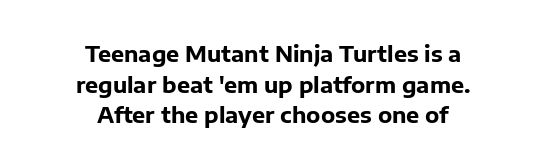
{"italic": "no", "bold": "yes", "underline": "no", "align": "center", "line_spacing": "normal", "line_spacing_ratio": 1.39, "letter_spacing": "normal", "letter_spacing_em": 0.0, "glyph_px": 22}
